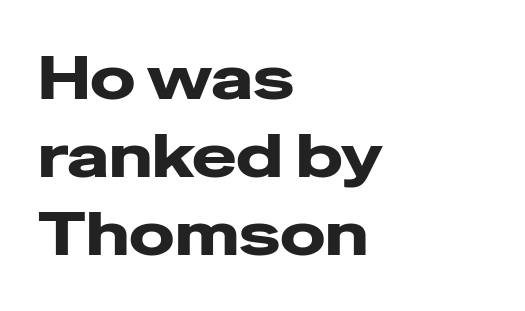
Q: Is the text italic (slanted)? A: No, it is upright.
Q: Is the typeface a serif or a sans-serif typeface? A: Sans-serif.
Q: Is the text underlined? A: No.
Q: How is the paragraph aligned? A: Left-aligned.
Q: Is the spacing between letters normal or unusually wide? A: Normal.
Q: Is the spacing between lines tight, normal or loose? A: Normal.
Q: Width (condensed, normal, or wide)? A: Wide.
Q: Stroke contrast? A: Low.
Q: x-height? A: Medium.
Q: Monospaced? A: No.
